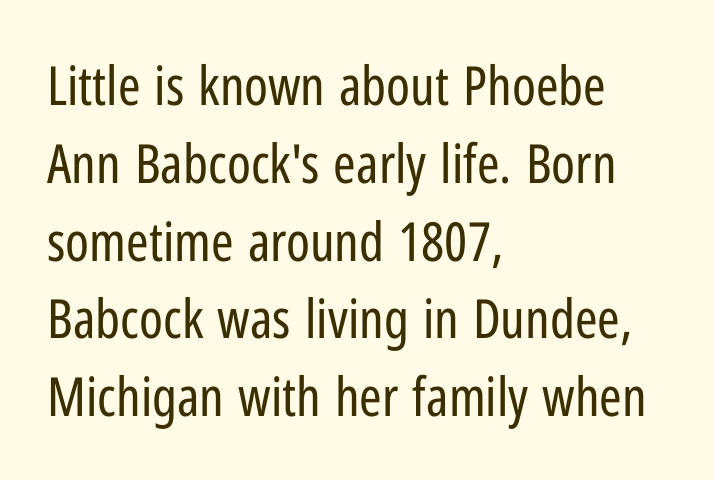
{"serif": "no", "italic": "no", "bold": "no", "weight": "regular", "width": "condensed", "stroke_contrast": "low", "x_height": "medium", "monospaced": "no", "underline": "no", "align": "left", "line_spacing": "normal", "line_spacing_ratio": 1.44, "letter_spacing": "normal", "letter_spacing_em": 0.0, "glyph_px": 54}
